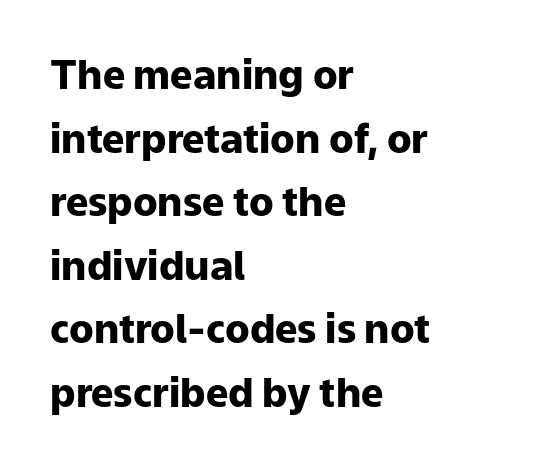
{"serif": "no", "italic": "no", "bold": "yes", "weight": "heavy", "width": "normal", "stroke_contrast": "low", "x_height": "medium", "monospaced": "no", "underline": "no", "align": "left", "line_spacing": "normal", "line_spacing_ratio": 1.59, "letter_spacing": "normal", "letter_spacing_em": 0.0, "glyph_px": 40}
